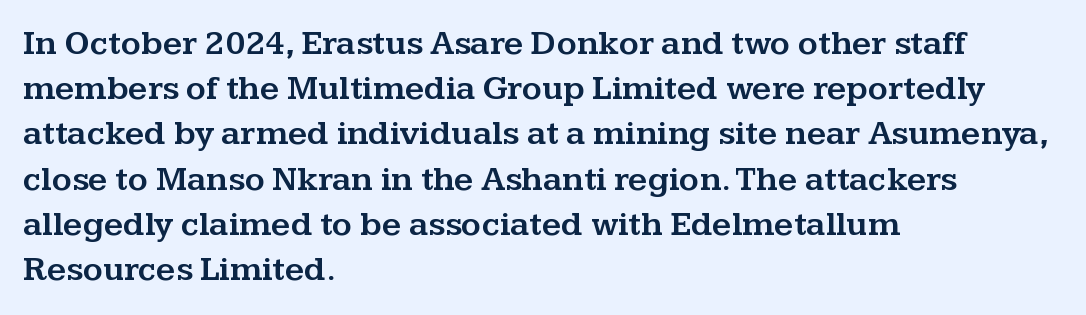
Q: Is the text italic (slanted)? A: No, it is upright.
Q: Is the typeface a serif or a sans-serif typeface? A: Serif.
Q: Is the text underlined? A: No.
Q: How is the paragraph aligned? A: Left-aligned.
Q: Is the spacing between letters normal or unusually wide? A: Normal.
Q: Is the spacing between lines tight, normal or loose? A: Normal.
Q: Width (condensed, normal, or wide)? A: Wide.
Q: Stroke contrast? A: Medium.
Q: x-height? A: Medium.
Q: Monospaced? A: No.
